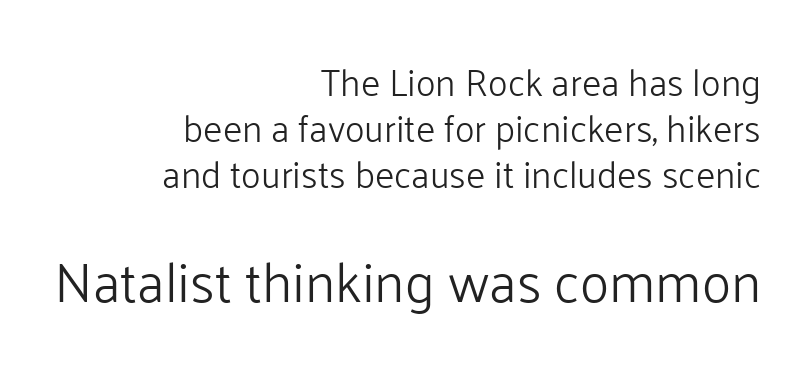
{"serif": "no", "italic": "no", "bold": "no", "weight": "light", "width": "normal", "stroke_contrast": "low", "x_height": "medium", "monospaced": "no", "underline": "no", "align": "right", "line_spacing_ratio": 1.24, "letter_spacing": "normal", "letter_spacing_em": 0.0, "larger_block": "second", "size_ratio": 1.49, "glyph_px": 55}
